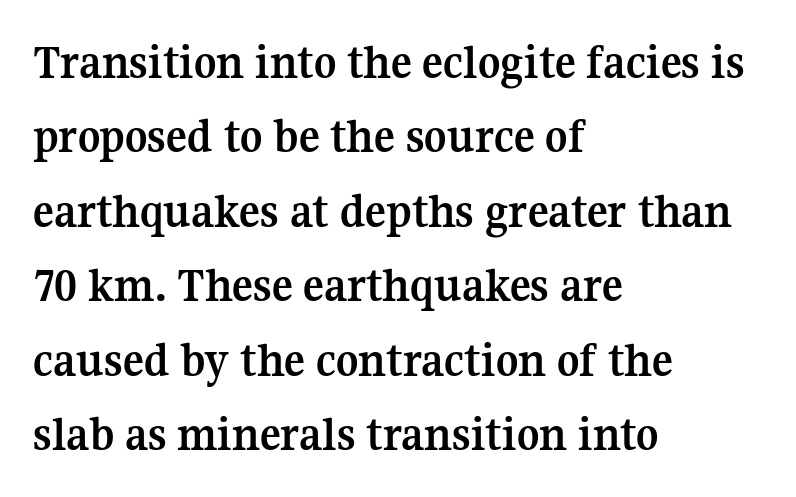
{"serif": "yes", "italic": "no", "bold": "yes", "weight": "semibold", "width": "normal", "stroke_contrast": "medium", "x_height": "medium", "monospaced": "no", "underline": "no", "align": "left", "line_spacing": "normal", "line_spacing_ratio": 1.52, "letter_spacing": "normal", "letter_spacing_em": 0.0, "glyph_px": 49}
